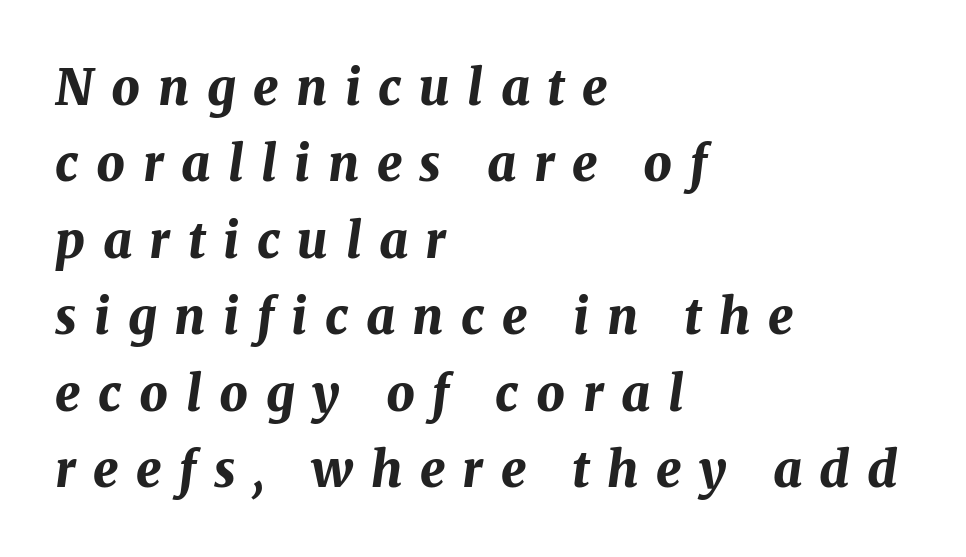
Is the letter spacing exaggerated? Yes — the characters are pushed far apart. The baseline area is clear. The rag falls on the right side of this text block. The letters advance in unequal steps, a hallmark of proportional type. Italic? Definitely — the glyphs are oblique. Compared with an ordinary text face, these strokes are far heavier — a full bold.
